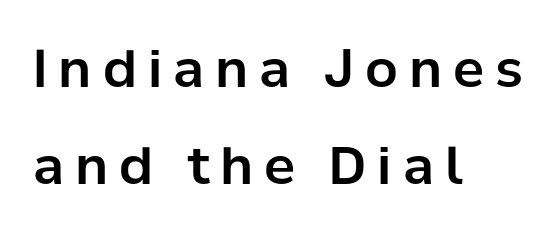
In terms of posture, this sample is upright. Compared with typical body copy, the letter spacing here is much looser. Proportional: the letters do not fall into vertical columns. The letters carry no serifs — their stems end cleanly without finishing strokes.
